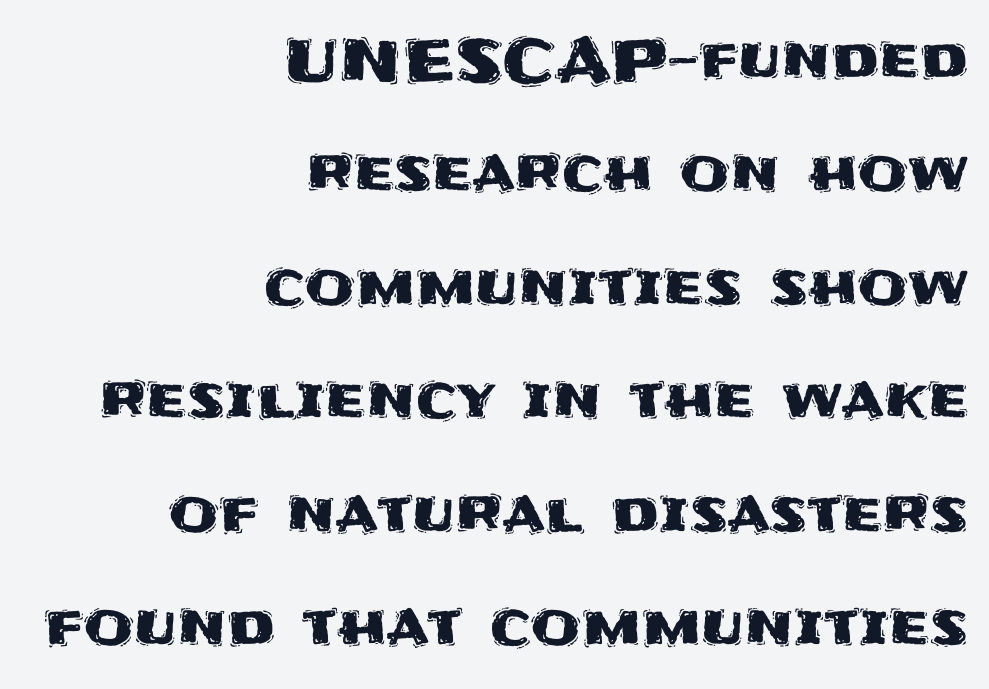
Q: Is the text italic (slanted)? A: No, it is upright.
Q: Is the typeface a serif or a sans-serif typeface? A: Sans-serif.
Q: Is the text underlined? A: No.
Q: How is the paragraph aligned? A: Right-aligned.
Q: Is the spacing between letters normal or unusually wide? A: Normal.
Q: Is the spacing between lines tight, normal or loose? A: Loose.
Q: Width (condensed, normal, or wide)? A: Normal.
Q: Stroke contrast? A: Medium.
Q: x-height? A: Large.
Q: Monospaced? A: No.
